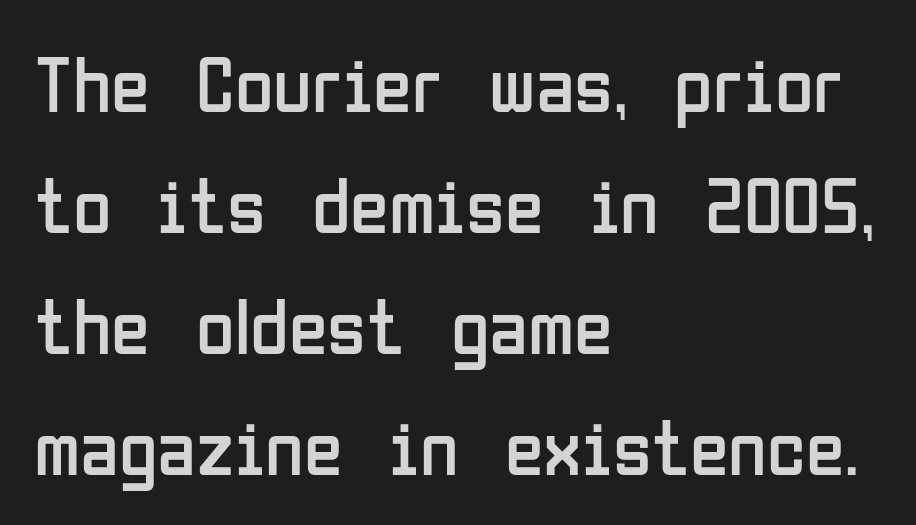
Q: Is the text bold? A: No.
Q: Is the text italic (slanted)? A: No, it is upright.
Q: Is the typeface a serif or a sans-serif typeface? A: Sans-serif.
Q: Is the text underlined? A: No.
Q: How is the paragraph aligned? A: Left-aligned.
Q: Is the spacing between letters normal or unusually wide? A: Normal.
Q: Is the spacing between lines tight, normal or loose? A: Normal.
Q: Width (condensed, normal, or wide)? A: Condensed.
Q: Stroke contrast? A: Low.
Q: x-height? A: Medium.
Q: Monospaced? A: No.
